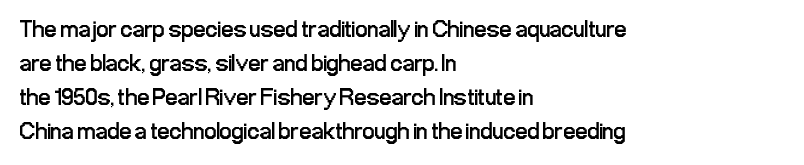
{"italic": "no", "bold": "no", "underline": "no", "align": "left", "line_spacing": "normal", "line_spacing_ratio": 1.42, "letter_spacing": "normal", "letter_spacing_em": 0.0, "glyph_px": 24}
